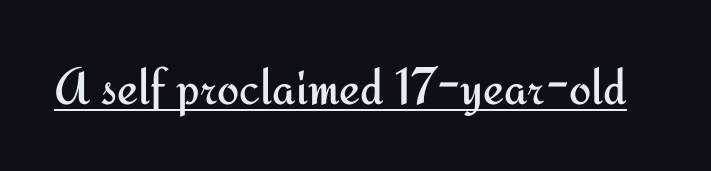
The image shows 53 px regular-weight sans-serif type, upright; set normal letter spacing, underlined; medium stroke contrast and a small x-height.
